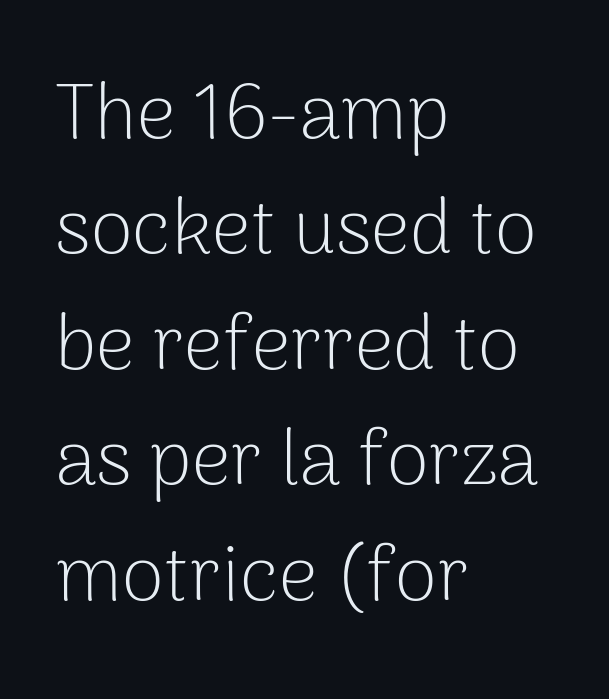
One-word summary of the alignment: left. The axis of the letterforms is exactly vertical. These lines are rendered in a variable-pitch font. The gaps between neighbouring characters are ordinary and unremarkable. The space directly below the letters is spotless.
